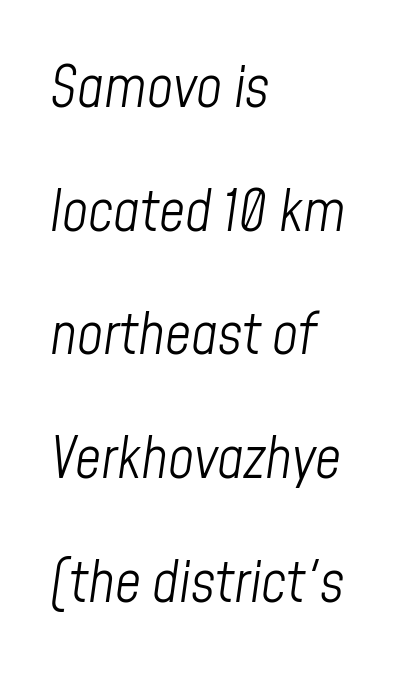
Q: Is the text bold? A: No.
Q: Is the text italic (slanted)? A: Yes, it leans right by about 8 degrees.
Q: Is the text underlined? A: No.
Q: How is the paragraph aligned? A: Left-aligned.
Q: Is the spacing between letters normal or unusually wide? A: Normal.
Q: Is the spacing between lines tight, normal or loose? A: Loose.
Q: Width (condensed, normal, or wide)? A: Condensed.
Q: Stroke contrast? A: Low.
Q: x-height? A: Medium.
Q: Monospaced? A: No.
